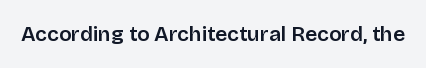
Every character sits straight up, as roman type does. The string is rendered with underlining switched off. Students, note that the glyphs here touch the page at normal intervals.
